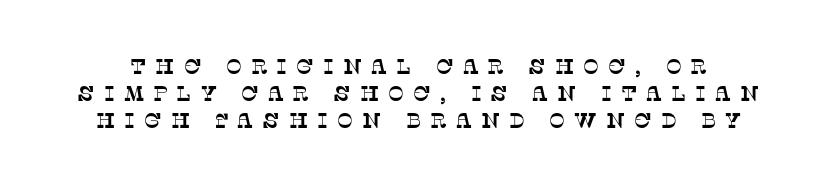
The block of text has a typical density, with ordinary space between rows. Look at the tracking — it's clearly loosened, letters drifting apart. No word sits above an underline.
